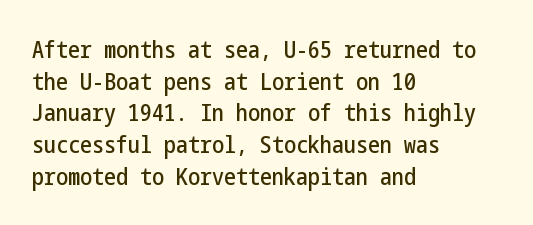
{"italic": "no", "underline": "no", "align": "left", "line_spacing": "normal", "line_spacing_ratio": 1.32, "letter_spacing": "normal", "letter_spacing_em": 0.0, "glyph_px": 24}
